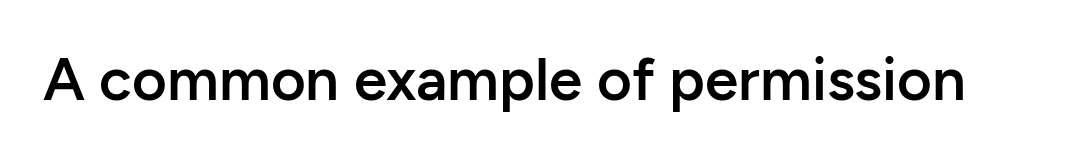
{"serif": "no", "italic": "no", "bold": "semi", "weight": "semibold", "width": "normal", "stroke_contrast": "low", "x_height": "medium", "monospaced": "no", "underline": "no", "letter_spacing": "normal", "letter_spacing_em": 0.0, "glyph_px": 60}
